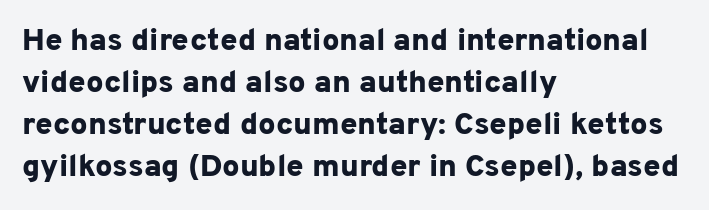
The area under the type is left untouched. Students, observe: this is what conventionally led text looks like. The letters advance in unequal steps, a hallmark of proportional type. Typesetter's note: full bold, strokes at maximum text heaviness. Nope, no serifs anywhere on these letters.
